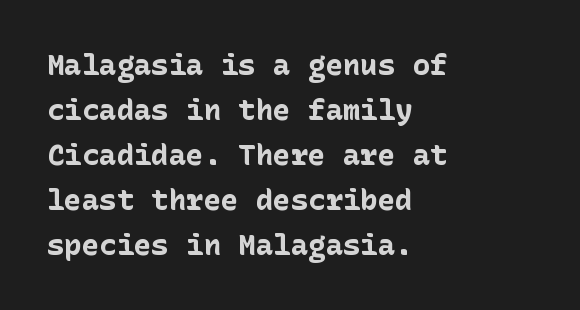
The image shows 29 px bold sans-serif type, upright; set left-aligned, normal line spacing (1.55x), normal letter spacing, not underlined; low stroke contrast and a medium x-height.
